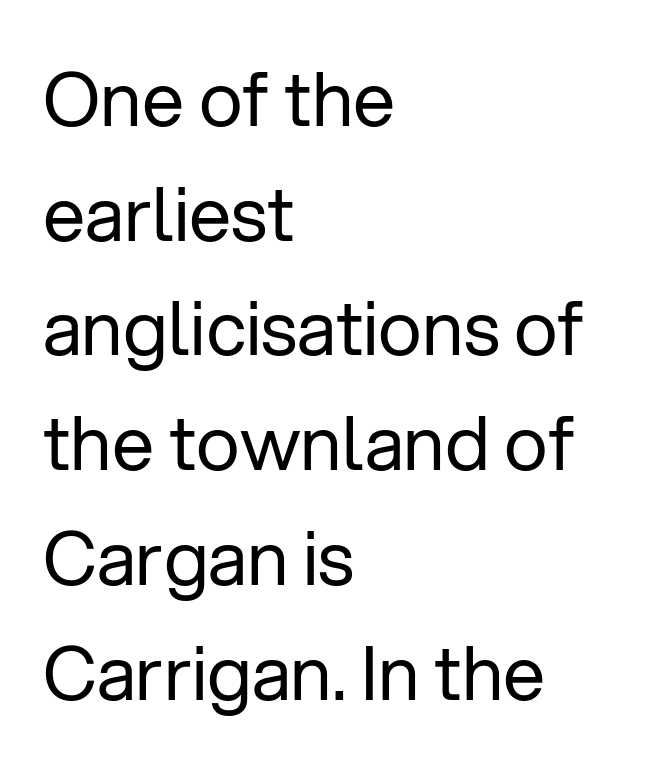
Vertical spacing — default. Proportional: the letters do not fall into vertical columns. Where is the straight margin? On the left. Examine the stroke ends and you'll find no serifs. Rendered with straight, roman letterforms.
